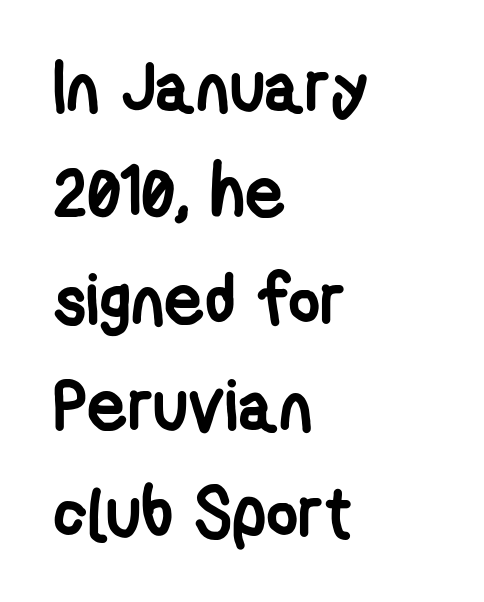
{"serif": "no", "bold": "yes", "weight": "semibold", "width": "condensed", "stroke_contrast": "low", "x_height": "medium", "monospaced": "no", "underline": "no", "align": "left", "line_spacing": "normal", "line_spacing_ratio": 1.52, "letter_spacing": "normal", "letter_spacing_em": 0.0, "glyph_px": 70}
